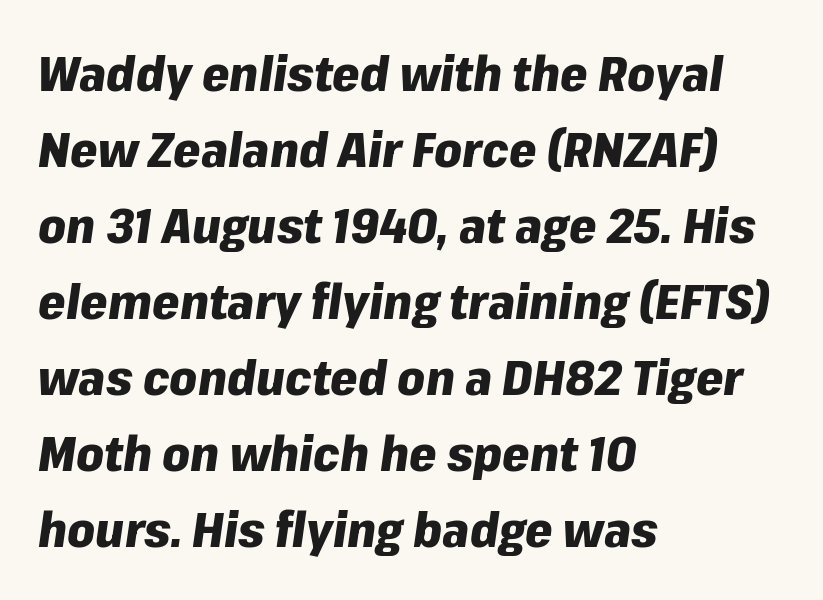
{"italic": "yes", "lean": "right", "slant_degrees": 8, "bold": "yes", "weight": "heavy", "width": "normal", "stroke_contrast": "low", "x_height": "medium", "monospaced": "no", "underline": "no", "align": "left", "line_spacing": "normal", "line_spacing_ratio": 1.55, "letter_spacing": "normal", "letter_spacing_em": 0.0, "glyph_px": 49}
